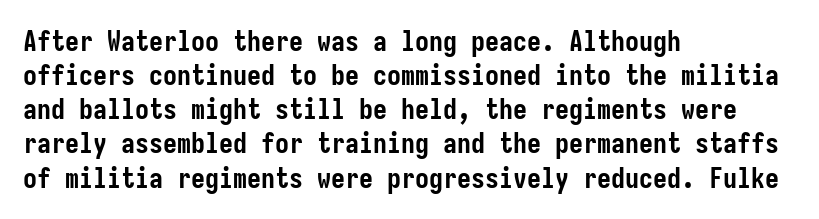
The image shows 28 px semibold, condensed sans-serif type, upright; set left-aligned, line spacing 1.22x, normal letter spacing, not underlined; low stroke contrast and a medium x-height.
